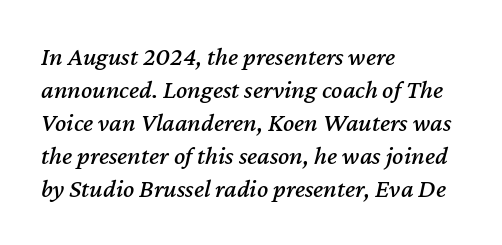
The image shows 26 px text type, italic (leaning right); set left-aligned, normal line spacing (1.27x), normal letter spacing, not underlined.
